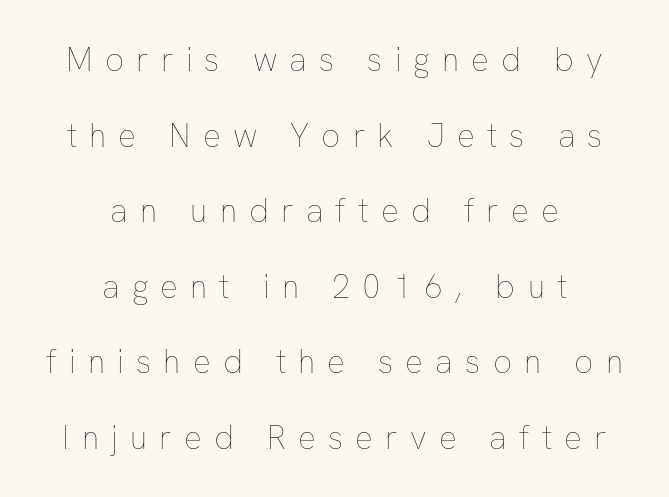
The image shows 33 px thin type, upright; set centered, loose line spacing (2.29x), unusually wide letter spacing (+0.37 em), not underlined; low stroke contrast and a medium x-height.
